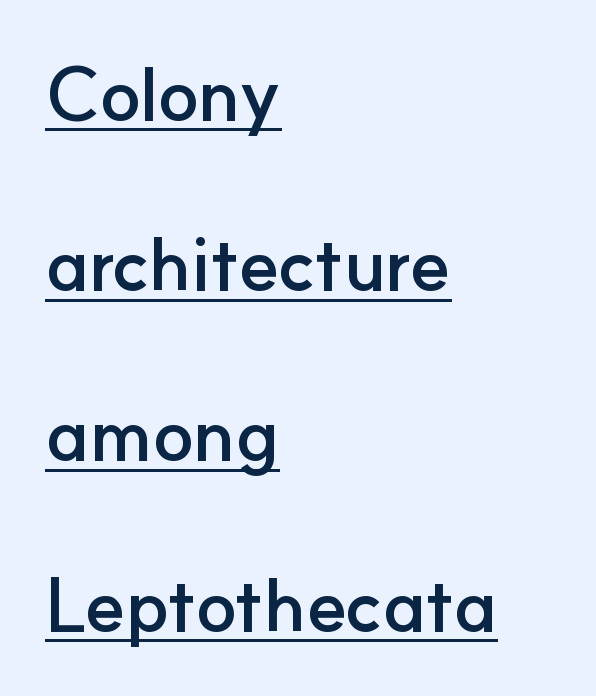
Q: Is the text bold? A: Yes.
Q: Is the text italic (slanted)? A: No, it is upright.
Q: Is the typeface a serif or a sans-serif typeface? A: Sans-serif.
Q: Is the text underlined? A: Yes.
Q: How is the paragraph aligned? A: Left-aligned.
Q: Is the spacing between letters normal or unusually wide? A: Normal.
Q: Is the spacing between lines tight, normal or loose? A: Loose.
Q: Width (condensed, normal, or wide)? A: Normal.
Q: Stroke contrast? A: Low.
Q: x-height? A: Small.
Q: Monospaced? A: No.
